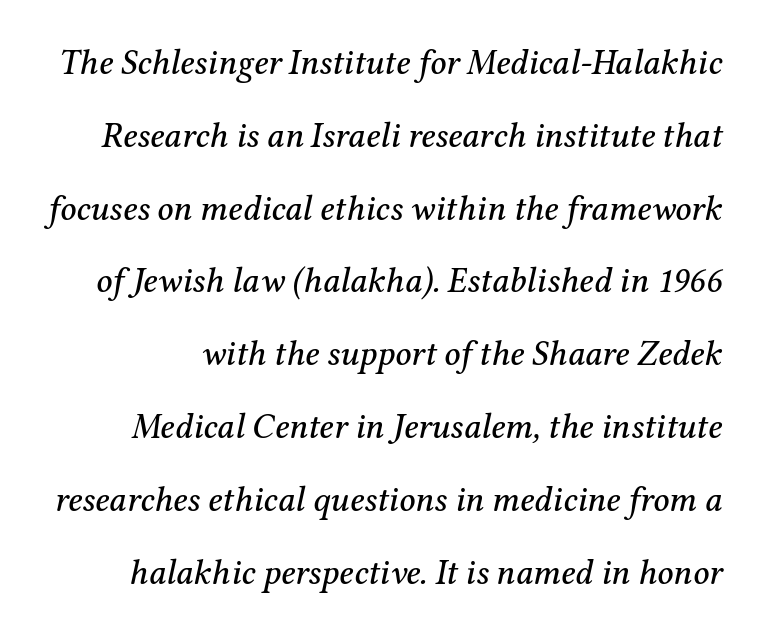
The image shows 35 px serif type, italic (leaning right); set loose line spacing (2.08x), normal letter spacing, not underlined; medium stroke contrast and a medium x-height.
